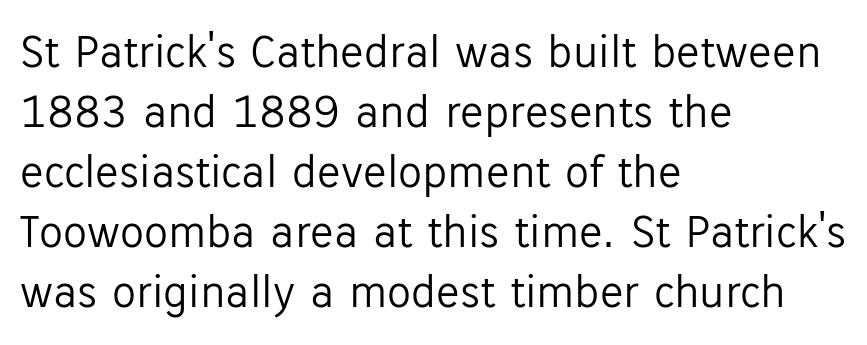
The block of text has a typical density, with ordinary space between rows. Check the space under the baseline: it is left empty. Stems and bowls with no extra thickness — not bold. Inter-character spacing is left at the font's built-in metrics. The face used here is a sans, in the tradition of grotesques and geometrics. Visually the block forms a straight wall on the left and a jagged coastline on the right.
